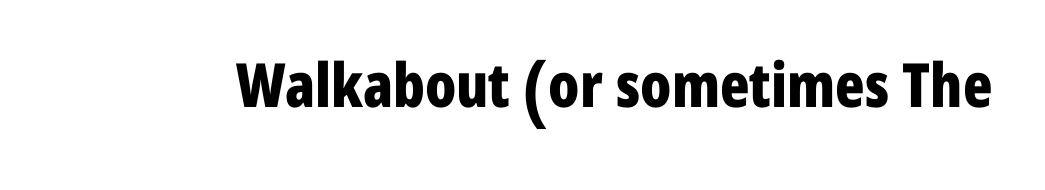
Q: Is the text bold? A: Yes.
Q: Is the text italic (slanted)? A: No, it is upright.
Q: Is the typeface a serif or a sans-serif typeface? A: Sans-serif.
Q: Is the text underlined? A: No.
Q: Is the spacing between letters normal or unusually wide? A: Normal.
Q: Width (condensed, normal, or wide)? A: Condensed.
Q: Stroke contrast? A: Low.
Q: x-height? A: Medium.
Q: Monospaced? A: No.
